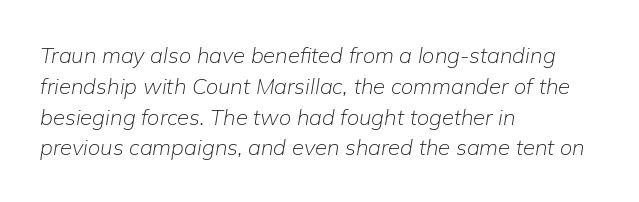
The image shows 22 px text type, italic (leaning right); set left-aligned, normal line spacing (1.4x), normal letter spacing, not underlined.
